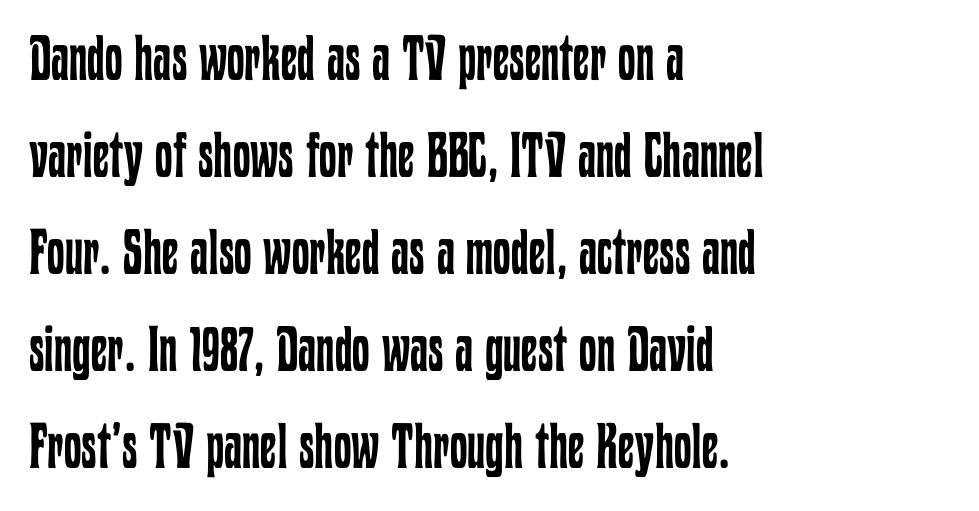
Q: Is the text bold? A: No.
Q: Is the text italic (slanted)? A: No, it is upright.
Q: Is the text underlined? A: No.
Q: How is the paragraph aligned? A: Left-aligned.
Q: Is the spacing between letters normal or unusually wide? A: Normal.
Q: Is the spacing between lines tight, normal or loose? A: Normal.
Q: Width (condensed, normal, or wide)? A: Condensed.
Q: Stroke contrast? A: Low.
Q: x-height? A: Medium.
Q: Monospaced? A: No.
